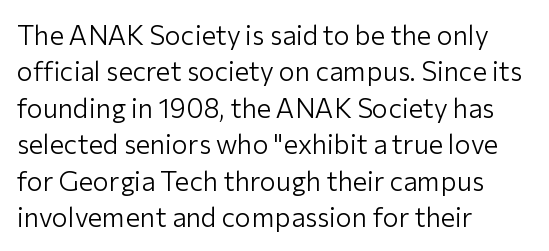
Q: Is the text bold? A: No.
Q: Is the text italic (slanted)? A: No, it is upright.
Q: Is the text underlined? A: No.
Q: How is the paragraph aligned? A: Left-aligned.
Q: Is the spacing between letters normal or unusually wide? A: Normal.
Q: Is the spacing between lines tight, normal or loose? A: Normal.
